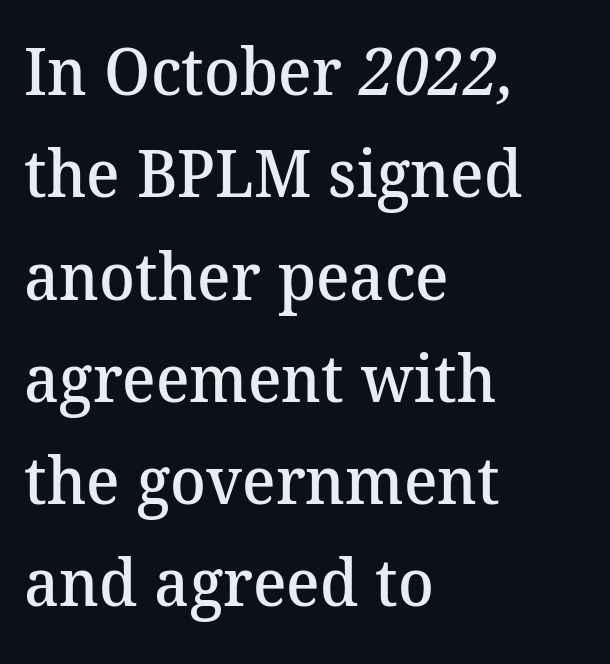
Q: Is the text bold? A: Semi-bold.
Q: Is the typeface a serif or a sans-serif typeface? A: Serif.
Q: Is the text underlined? A: No.
Q: How is the paragraph aligned? A: Left-aligned.
Q: Is the spacing between letters normal or unusually wide? A: Normal.
Q: Is the spacing between lines tight, normal or loose? A: Normal.
Q: Width (condensed, normal, or wide)? A: Normal.
Q: Stroke contrast? A: Medium.
Q: x-height? A: Medium.
Q: Monospaced? A: No.
